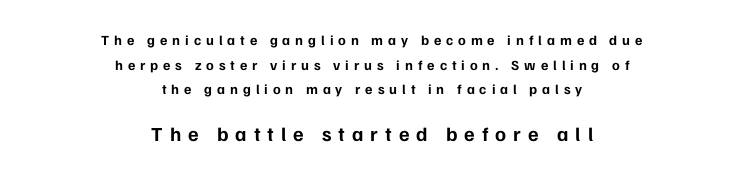
Q: Is the text bold? A: Yes.
Q: Is the text italic (slanted)? A: No, it is upright.
Q: Is the text underlined? A: No.
Q: How is the paragraph aligned? A: Centered.
Q: Is the spacing between letters normal or unusually wide? A: Unusually wide.
Q: Which block of text is set in a larger size, the first (top) or the second (bottom)? A: The second (bottom) one.
